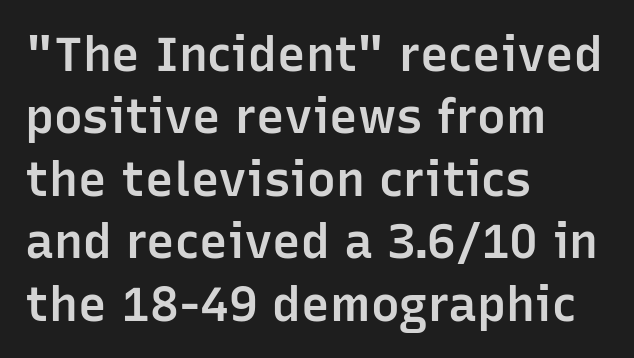
Is the letter spacing exaggerated? No — it looks like the ordinary default. Underlining? Definitely not there. Line starts are locked; line ends wander. Moderately thickened strokes mark this as semibold type.
